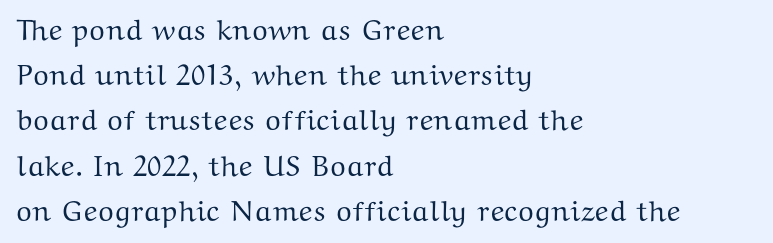
Q: Is the text italic (slanted)? A: No, it is upright.
Q: Is the typeface a serif or a sans-serif typeface? A: Serif.
Q: Is the text underlined? A: No.
Q: How is the paragraph aligned? A: Left-aligned.
Q: Is the spacing between letters normal or unusually wide? A: Normal.
Q: Is the spacing between lines tight, normal or loose? A: Normal.
Q: Width (condensed, normal, or wide)? A: Wide.
Q: Stroke contrast? A: Medium.
Q: x-height? A: Medium.
Q: Monospaced? A: No.
